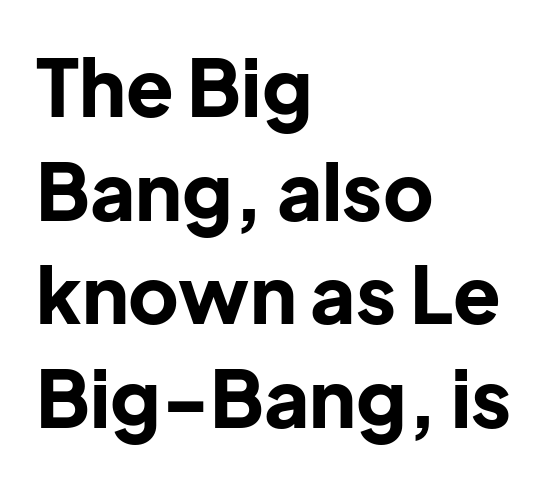
The image shows 78 px bold sans-serif type, upright; set left-aligned, normal line spacing (1.33x), normal letter spacing, not underlined; low stroke contrast and a medium x-height.
